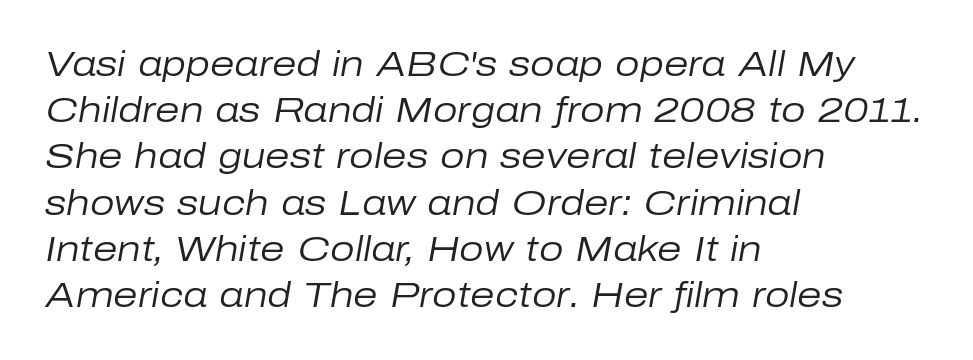
{"italic": "yes", "lean": "right", "slant_degrees": 10, "bold": "no", "weight": "regular", "width": "normal", "stroke_contrast": "low", "x_height": "medium", "monospaced": "no", "underline": "no", "align": "left", "line_spacing": "normal", "line_spacing_ratio": 1.32, "letter_spacing": "normal", "letter_spacing_em": 0.0, "glyph_px": 35}
